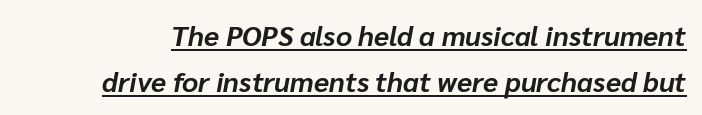
{"italic": "yes", "lean": "right", "slant_degrees": 10, "bold": "yes", "weight": "bold", "width": "normal", "stroke_contrast": "low", "x_height": "medium", "monospaced": "no", "underline": "yes", "line_spacing": "normal", "line_spacing_ratio": 1.64, "letter_spacing": "normal", "letter_spacing_em": 0.0, "glyph_px": 28}
